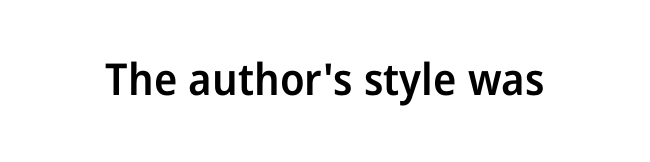
Q: Is the text bold? A: Semi-bold.
Q: Is the text italic (slanted)? A: No, it is upright.
Q: Is the typeface a serif or a sans-serif typeface? A: Sans-serif.
Q: Is the text underlined? A: No.
Q: Is the spacing between letters normal or unusually wide? A: Normal.
Q: Width (condensed, normal, or wide)? A: Normal.
Q: Stroke contrast? A: Low.
Q: x-height? A: Medium.
Q: Monospaced? A: No.
